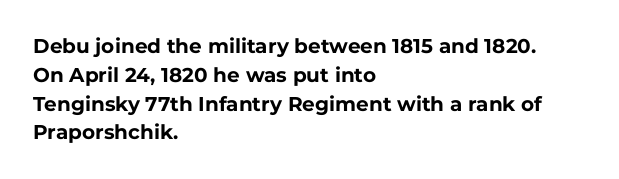
The image shows 20 px bold type, upright; set left-aligned, normal line spacing (1.44x), normal letter spacing, not underlined.
